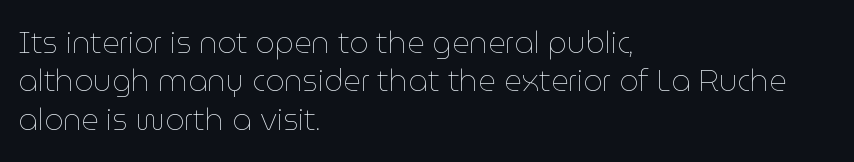
The image shows 30 px thin type, upright; set left-aligned, normal line spacing (1.28x), normal letter spacing, not underlined; low stroke contrast and a medium x-height.
